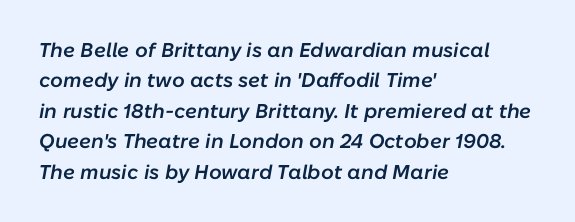
{"italic": "yes", "lean": "right", "slant_degrees": 10, "bold": "semi", "underline": "no", "align": "left", "line_spacing": "normal", "line_spacing_ratio": 1.52, "letter_spacing": "normal", "letter_spacing_em": 0.0, "glyph_px": 20}
